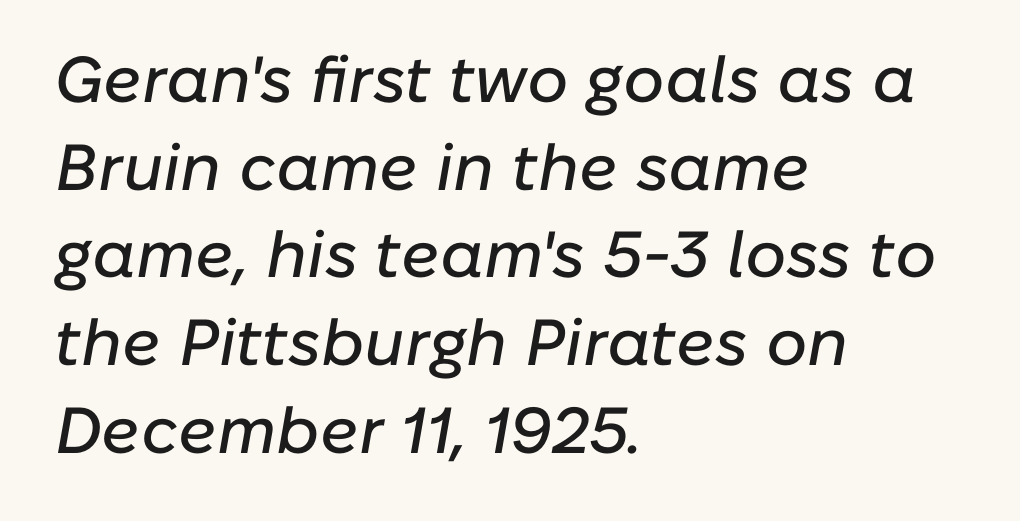
Q: Is the text italic (slanted)? A: Yes, it leans right by about 10 degrees.
Q: Is the text underlined? A: No.
Q: How is the paragraph aligned? A: Left-aligned.
Q: Is the spacing between letters normal or unusually wide? A: Normal.
Q: Is the spacing between lines tight, normal or loose? A: Normal.
Q: Width (condensed, normal, or wide)? A: Normal.
Q: Stroke contrast? A: Low.
Q: x-height? A: Medium.
Q: Monospaced? A: No.
